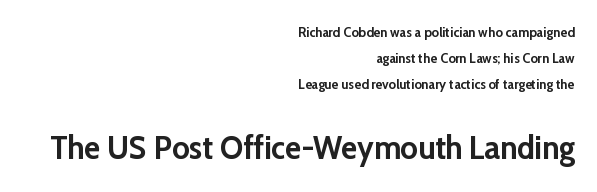
The image shows 33 px semibold sans-serif type, upright; set right-aligned, line spacing 1.85x, normal letter spacing, not underlined; the second (bottom) block is 2.36x larger; low stroke contrast and a medium x-height.
